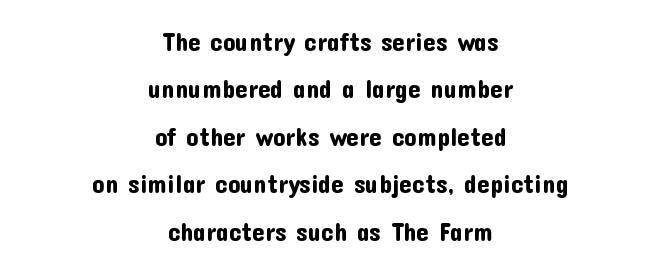
The letterforms sit shoulder to shoulder at normal distance. The baseline area is clear. Visually the block forms a symmetrical silhouette, jagged on both flanks. Vertical spacing — loose. If you drew a line through each stem, it would be perfectly vertical.
